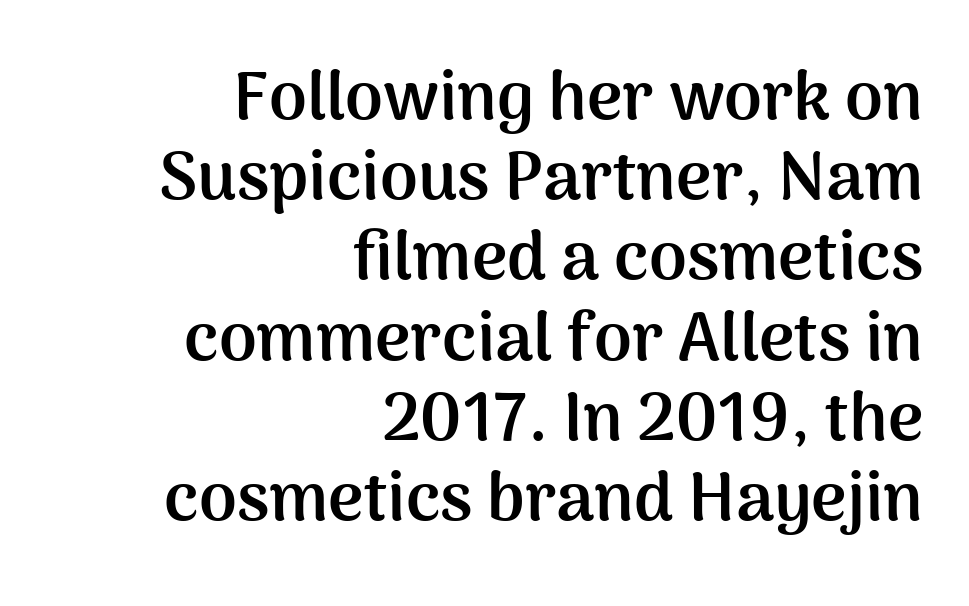
{"serif": "no", "italic": "no", "bold": "yes", "weight": "semibold", "width": "normal", "stroke_contrast": "medium", "x_height": "medium", "monospaced": "no", "underline": "no", "align": "right", "line_spacing_ratio": 1.18, "letter_spacing": "normal", "letter_spacing_em": 0.0, "glyph_px": 68}
